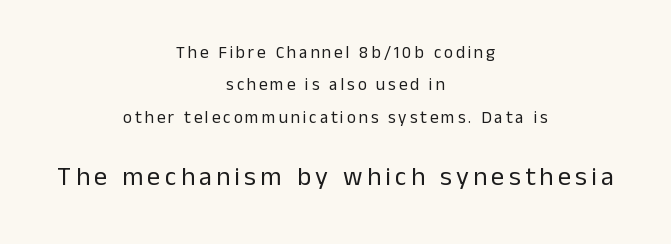
The strip under each line holds only bare page. Unlike italic type, these characters show no tilt at all. The leading is generous, giving the passage an open texture. The setting favours the middle, as headings and verse often do.
